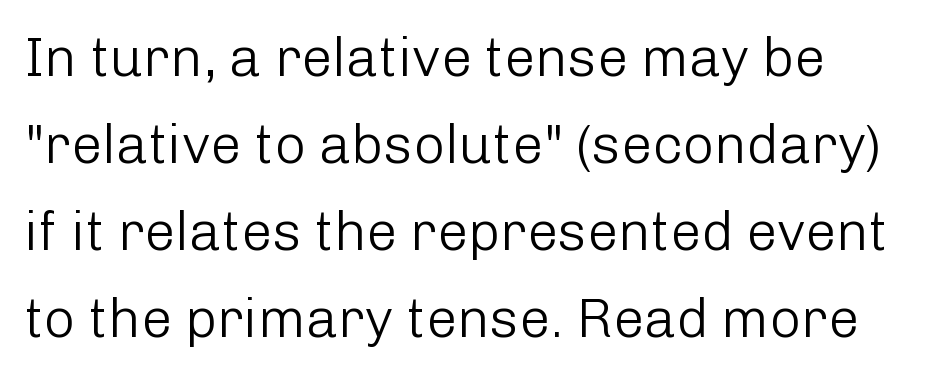
The image shows 55 px light sans-serif type, upright; set normal line spacing (1.58x), normal letter spacing, not underlined; low stroke contrast and a medium x-height.
